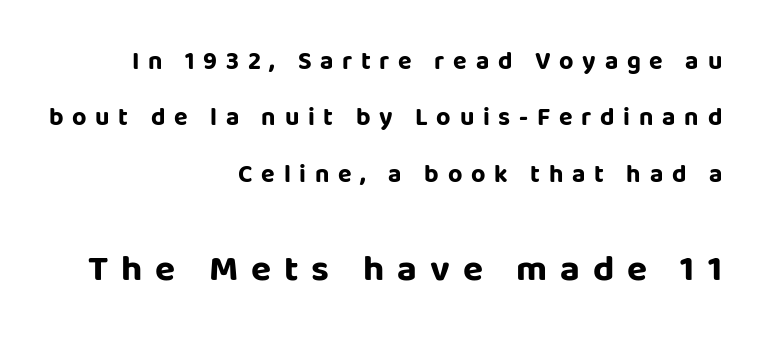
Q: Is the text bold? A: Yes.
Q: Is the text italic (slanted)? A: No, it is upright.
Q: Is the typeface a serif or a sans-serif typeface? A: Sans-serif.
Q: Is the text underlined? A: No.
Q: How is the paragraph aligned? A: Right-aligned.
Q: Is the spacing between letters normal or unusually wide? A: Unusually wide.
Q: Is the spacing between lines tight, normal or loose? A: Loose.
Q: Which block of text is set in a larger size, the first (top) or the second (bottom)? A: The second (bottom) one.
Q: Width (condensed, normal, or wide)? A: Normal.
Q: Stroke contrast? A: Low.
Q: x-height? A: Large.
Q: Monospaced? A: No.
